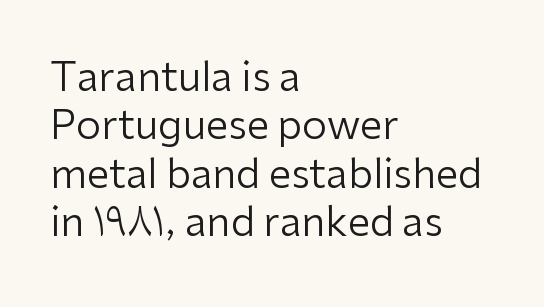
Q: Is the text bold? A: No.
Q: Is the text italic (slanted)? A: No, it is upright.
Q: Is the typeface a serif or a sans-serif typeface? A: Sans-serif.
Q: Is the text underlined? A: No.
Q: How is the paragraph aligned? A: Left-aligned.
Q: Is the spacing between letters normal or unusually wide? A: Normal.
Q: Width (condensed, normal, or wide)? A: Normal.
Q: Stroke contrast? A: Low.
Q: x-height? A: Medium.
Q: Monospaced? A: No.
